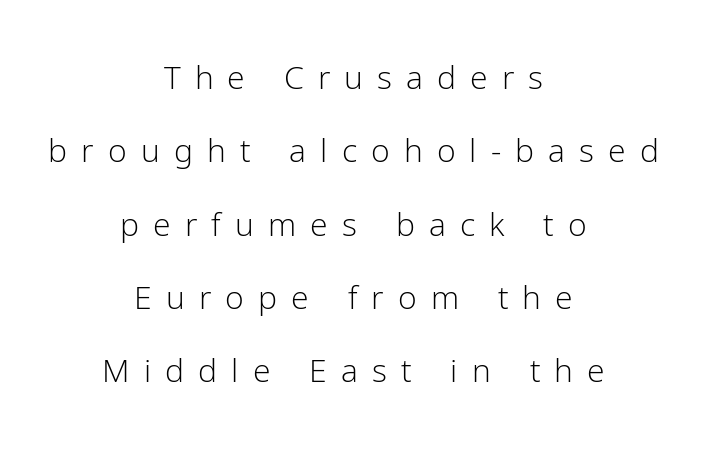
{"serif": "no", "italic": "no", "bold": "no", "weight": "light", "width": "normal", "stroke_contrast": "low", "x_height": "medium", "monospaced": "no", "underline": "no", "align": "center", "line_spacing": "loose", "line_spacing_ratio": 2.29, "letter_spacing": "wide", "letter_spacing_em": 0.44, "glyph_px": 32}
